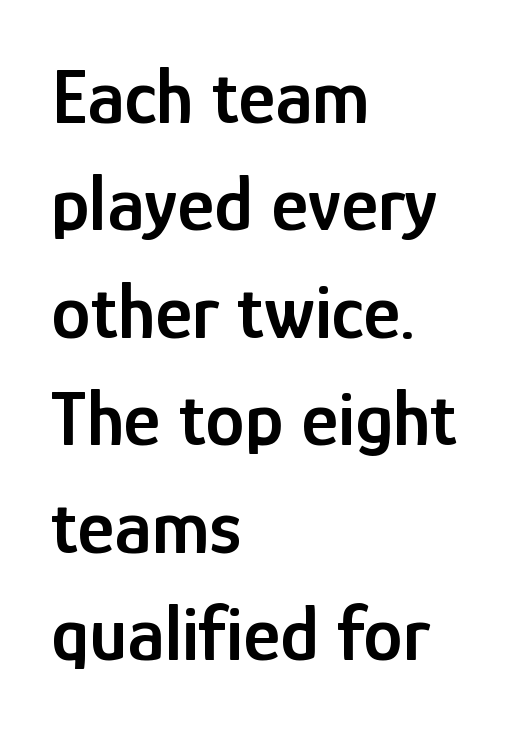
The image shows 79 px semibold, condensed sans-serif type, upright; set left-aligned, normal line spacing (1.36x), normal letter spacing, not underlined; low stroke contrast and a medium x-height.
